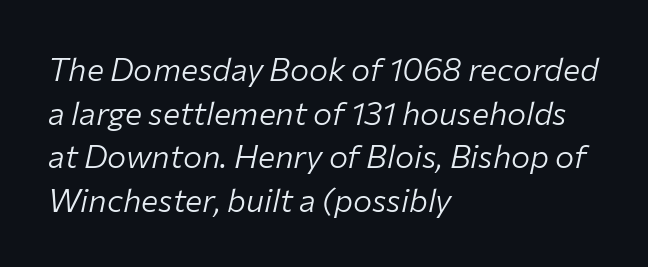
The image shows 32 px light type, italic (leaning right); set left-aligned, normal line spacing (1.36x), normal letter spacing, not underlined; low stroke contrast and a medium x-height.
